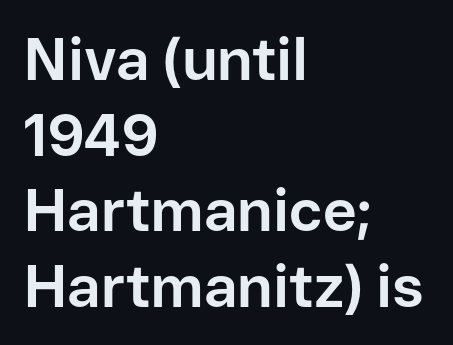
The image shows 59 px bold sans-serif type, upright; set left-aligned, normal line spacing (1.28x), normal letter spacing, not underlined; low stroke contrast and a medium x-height.
